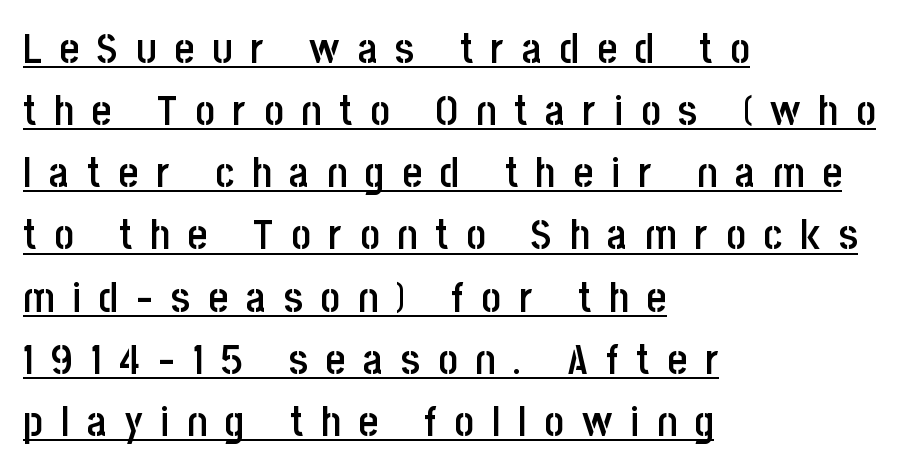
Baseline-to-baseline distance is the conventional proportion of letter height. Each word looks stretched out because of the extra space between its letters. Check the space under the baseline: a stroke is drawn there. Weight: semibold (demi). Letterform terminals end flat and unadorned throughout the passage. Posture: upright roman.
